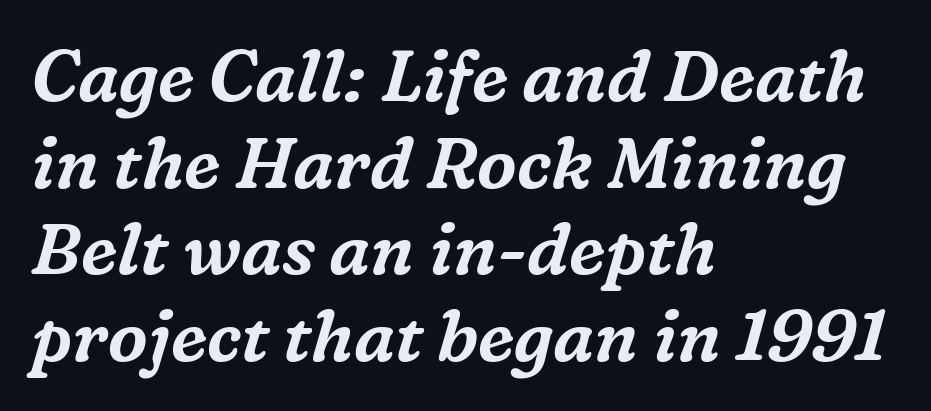
Q: Is the text italic (slanted)? A: Yes, it leans right by about 16 degrees.
Q: Is the typeface a serif or a sans-serif typeface? A: Serif.
Q: Is the text underlined? A: No.
Q: How is the paragraph aligned? A: Left-aligned.
Q: Is the spacing between letters normal or unusually wide? A: Normal.
Q: Width (condensed, normal, or wide)? A: Normal.
Q: Stroke contrast? A: Medium.
Q: x-height? A: Medium.
Q: Monospaced? A: No.
